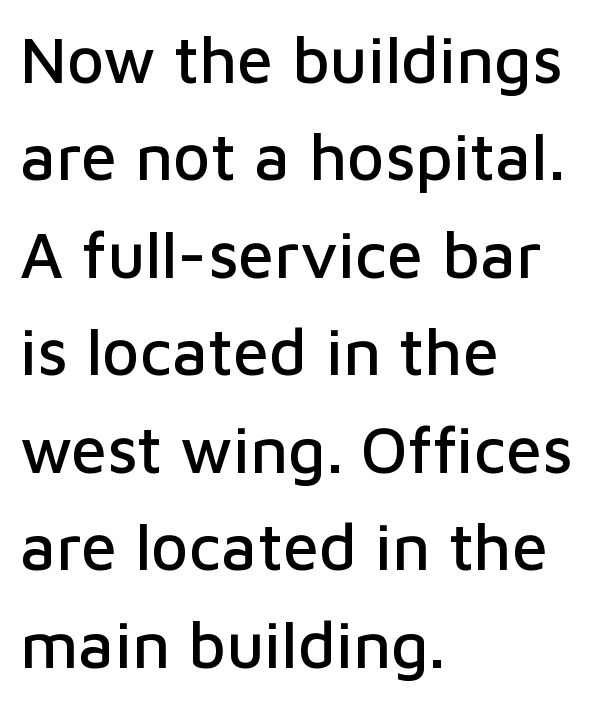
{"serif": "no", "italic": "no", "width": "normal", "stroke_contrast": "low", "x_height": "medium", "monospaced": "no", "underline": "no", "align": "left", "line_spacing": "normal", "line_spacing_ratio": 1.5, "letter_spacing": "normal", "letter_spacing_em": 0.0, "glyph_px": 65}
